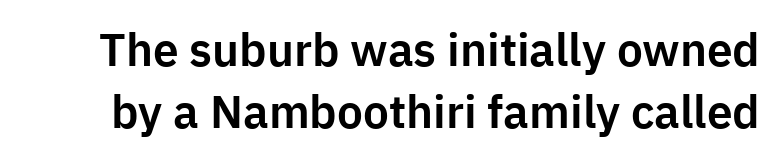
The image shows 46 px sans-serif type, upright; set normal line spacing (1.34x), normal letter spacing, not underlined; low stroke contrast and a medium x-height.
